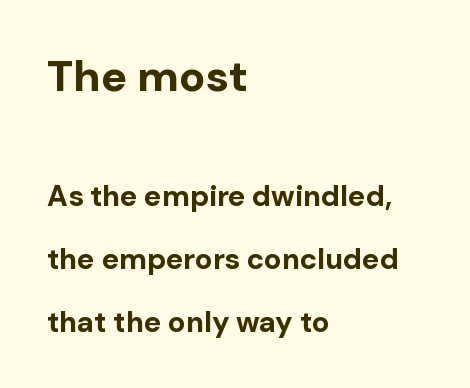
{"serif": "no", "italic": "no", "bold": "yes", "weight": "bold", "width": "normal", "stroke_contrast": "low", "x_height": "medium", "monospaced": "no", "underline": "no", "align": "left", "line_spacing": "loose", "line_spacing_ratio": 2.16, "letter_spacing": "normal", "letter_spacing_em": 0.0, "larger_block": "first", "size_ratio": 1.52, "glyph_px": 44}
